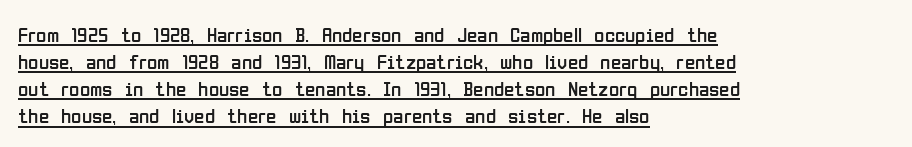
Q: Is the text bold? A: No.
Q: Is the text italic (slanted)? A: No, it is upright.
Q: Is the text underlined? A: Yes.
Q: How is the paragraph aligned? A: Left-aligned.
Q: Is the spacing between letters normal or unusually wide? A: Normal.
Q: Is the spacing between lines tight, normal or loose? A: Normal.
